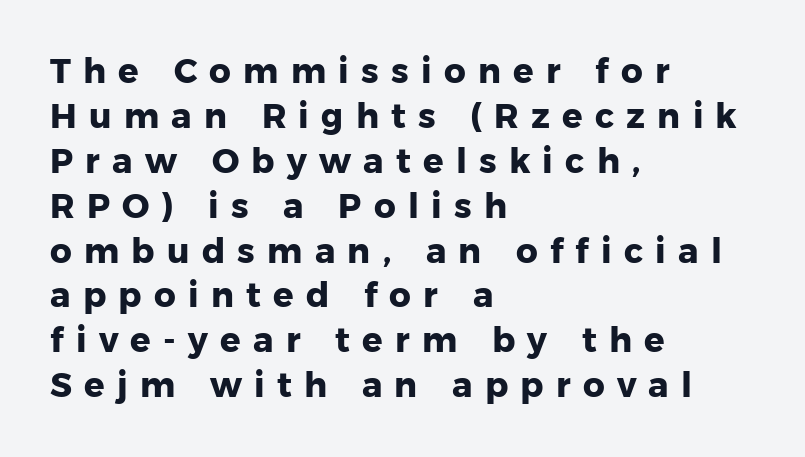
The image shows 34 px heavy sans-serif type, upright; set left-aligned, normal line spacing (1.32x), unusually wide letter spacing (+0.36 em), not underlined; low stroke contrast and a medium x-height.
